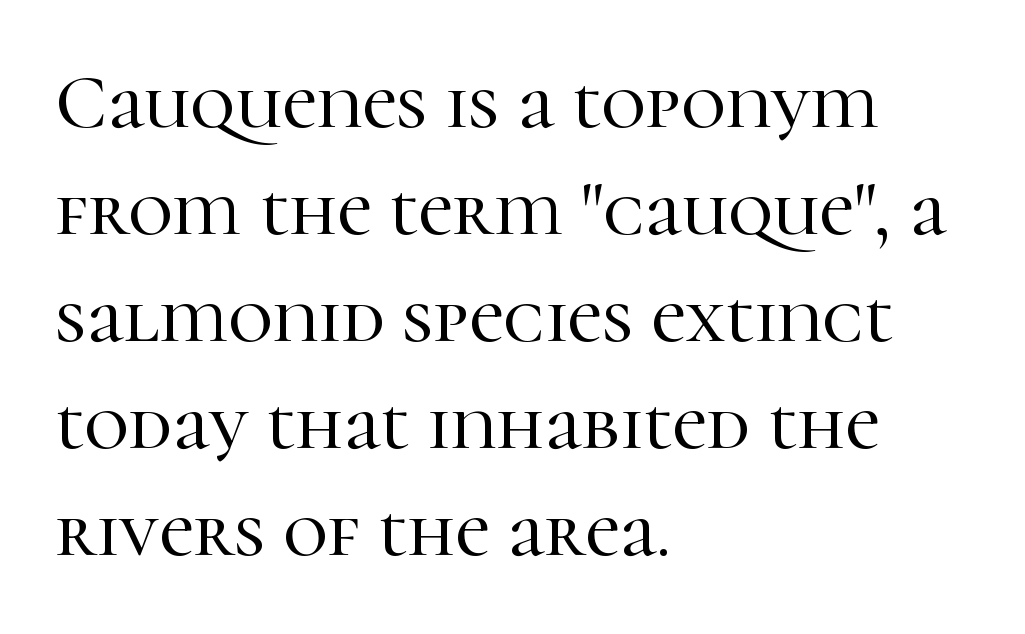
Q: Is the text italic (slanted)? A: No, it is upright.
Q: Is the typeface a serif or a sans-serif typeface? A: Serif.
Q: Is the text underlined? A: No.
Q: How is the paragraph aligned? A: Left-aligned.
Q: Is the spacing between letters normal or unusually wide? A: Normal.
Q: Is the spacing between lines tight, normal or loose? A: Normal.
Q: Width (condensed, normal, or wide)? A: Normal.
Q: Stroke contrast? A: High.
Q: x-height? A: Medium.
Q: Monospaced? A: No.
